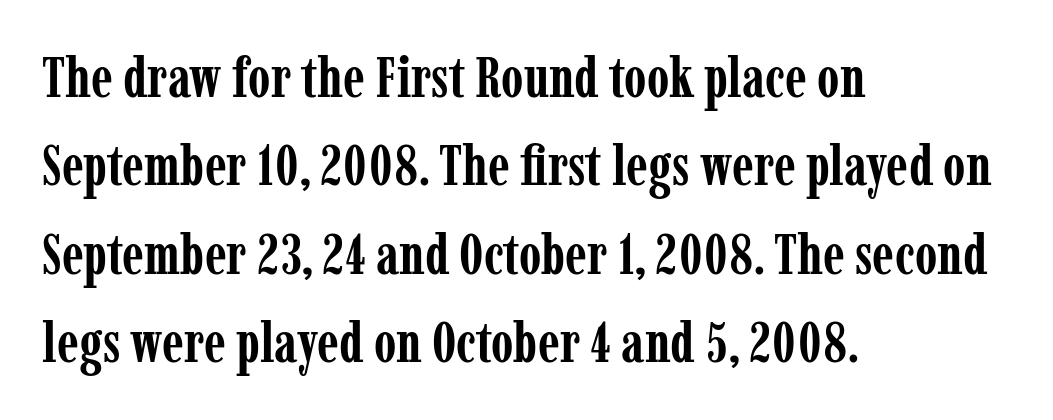
{"serif": "yes", "italic": "no", "bold": "yes", "weight": "semibold", "width": "condensed", "stroke_contrast": "low", "x_height": "medium", "monospaced": "no", "underline": "no", "align": "left", "line_spacing": "normal", "line_spacing_ratio": 1.55, "letter_spacing": "normal", "letter_spacing_em": 0.0, "glyph_px": 57}
